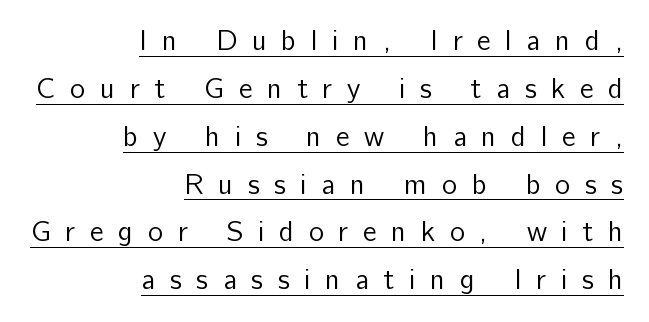
Q: Is the text bold? A: No.
Q: Is the text italic (slanted)? A: No, it is upright.
Q: Is the typeface a serif or a sans-serif typeface? A: Sans-serif.
Q: Is the text underlined? A: Yes.
Q: How is the paragraph aligned? A: Right-aligned.
Q: Is the spacing between letters normal or unusually wide? A: Unusually wide.
Q: Is the spacing between lines tight, normal or loose? A: Normal.
Q: Width (condensed, normal, or wide)? A: Normal.
Q: Stroke contrast? A: Low.
Q: x-height? A: Medium.
Q: Monospaced? A: No.
